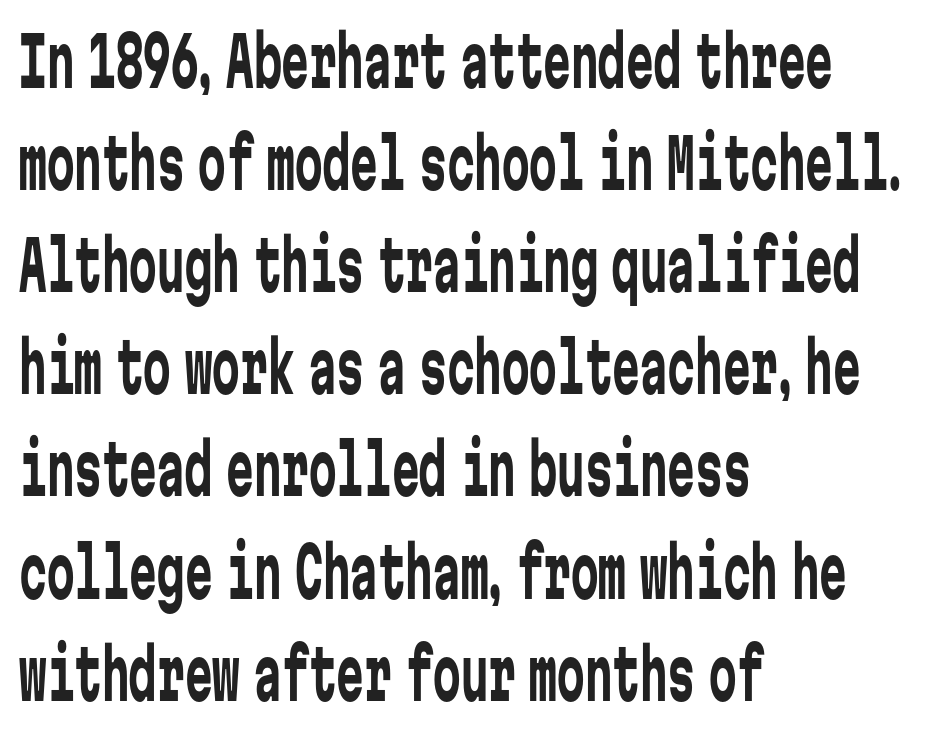
In terms of leading, this rendering sits right in the middle. Reading down the block, your eye returns to a fixed left position each line. The font is comparable to plain body text, perhaps lighter. The designer went with a sans here, leaving each stem footless.
